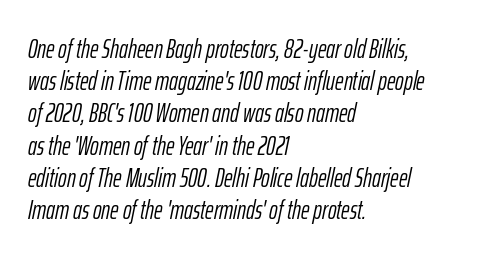
The image shows 26 px text type, italic (leaning right); set left-aligned, line spacing 1.24x, normal letter spacing, not underlined.
